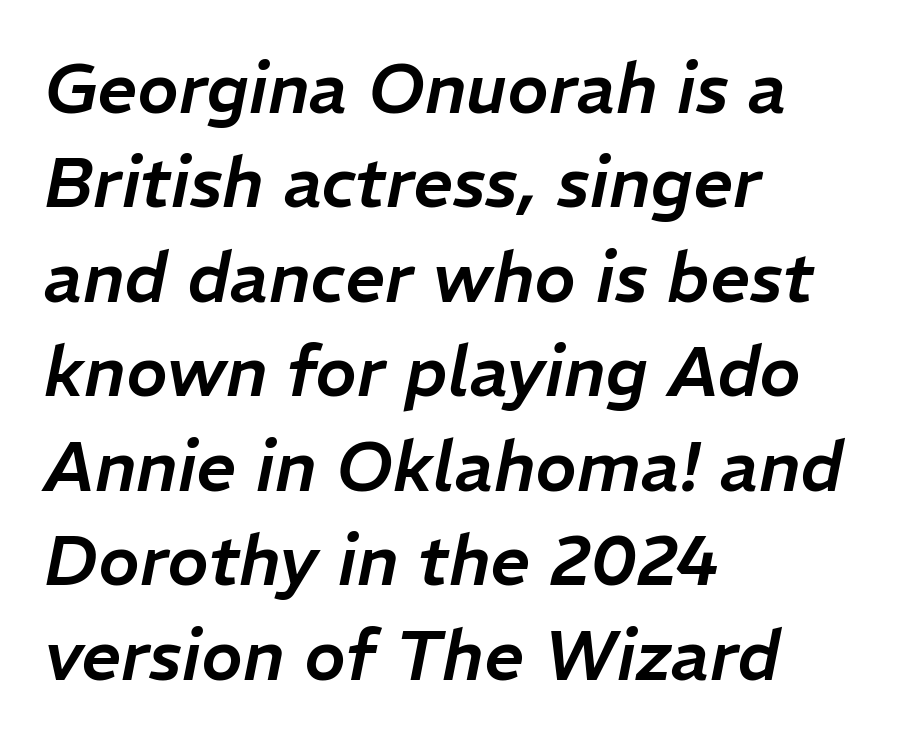
The image shows 70 px text type, italic (leaning right); set left-aligned, normal line spacing (1.35x), normal letter spacing, not underlined; low stroke contrast and a medium x-height.
